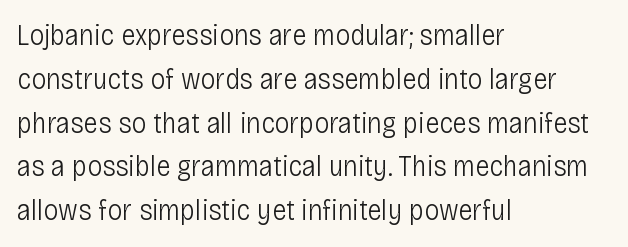
The image shows 30 px light, condensed sans-serif type, upright; set left-aligned, normal line spacing (1.46x), normal letter spacing, not underlined; low stroke contrast and a large x-height.
